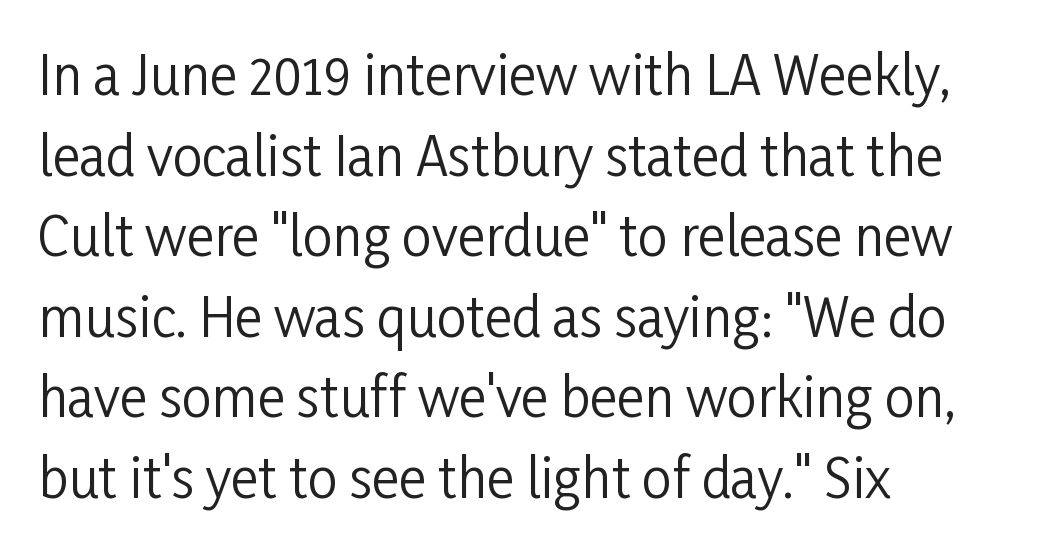
The letters stand straight up with perfectly vertical stems. Between one letter and the next there's only the usual sliver of space. Summary of weight: not heavy and not bold. The designer left line spacing at the default. No word sits above an underline.
